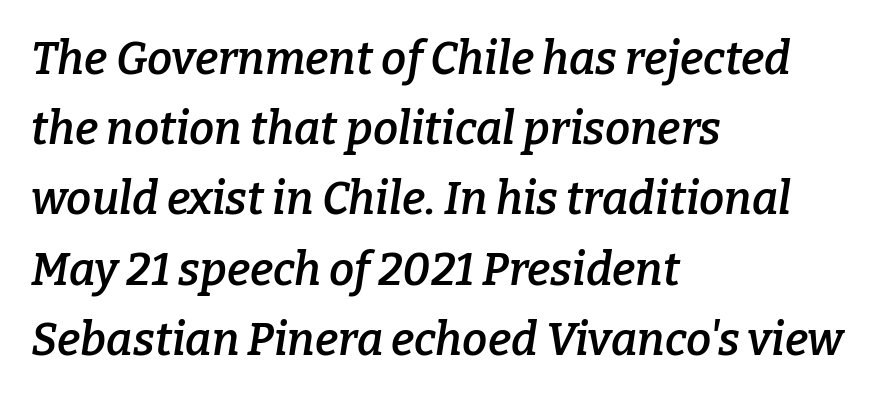
{"serif": "yes", "italic": "yes", "lean": "right", "slant_degrees": 9, "bold": "semi", "weight": "semibold", "width": "normal", "stroke_contrast": "low", "x_height": "medium", "monospaced": "no", "underline": "no", "align": "left", "line_spacing": "normal", "line_spacing_ratio": 1.56, "letter_spacing": "normal", "letter_spacing_em": 0.0, "glyph_px": 45}
